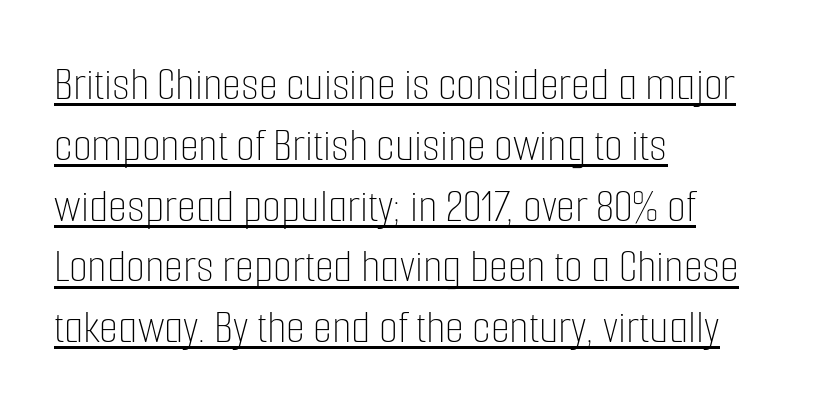
The image shows 49 px thin, condensed type, upright; set left-aligned, line spacing 1.24x, normal letter spacing, underlined; low stroke contrast and a medium x-height.
